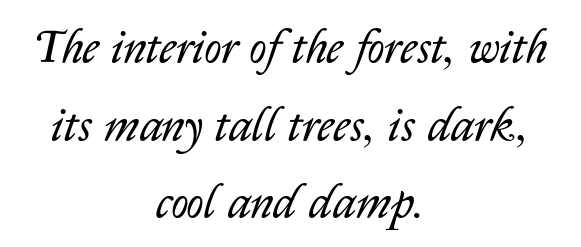
The gaps between neighbouring characters are ordinary and unremarkable. The face used here is proportionally spaced, like ordinary book or web type. No word sits above an underline. The passage shown stacks its lines at a standard gap. Does the lettering tilt? It does — this is italic.
